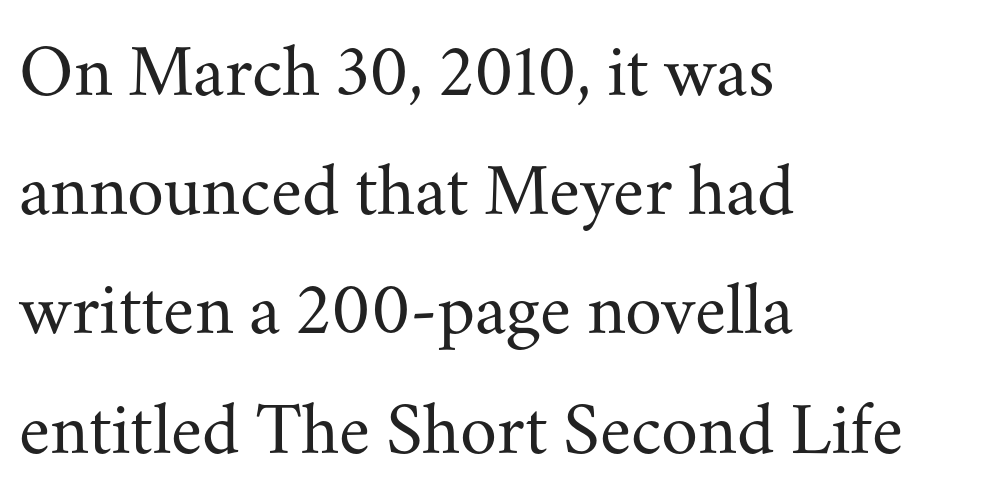
{"serif": "yes", "italic": "no", "bold": "no", "weight": "regular", "width": "normal", "stroke_contrast": "medium", "x_height": "small", "monospaced": "no", "underline": "no", "align": "left", "line_spacing": "normal", "line_spacing_ratio": 1.59, "letter_spacing": "normal", "letter_spacing_em": 0.0, "glyph_px": 75}
